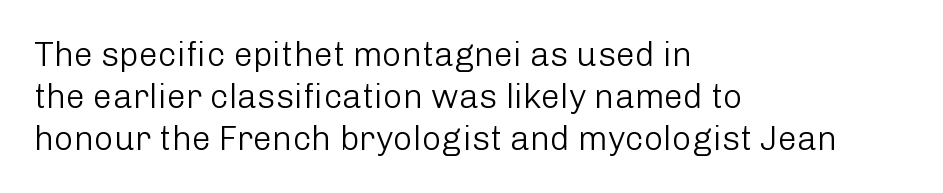
There is no visible air inserted between adjacent glyphs. Each letter's strokes conclude bluntly, with no projecting serifs. Type without underlining. The typeface has the unassuming heft of standard copy or less.
